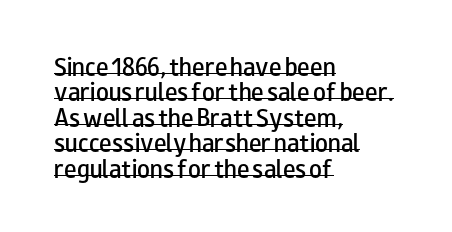
{"italic": "no", "bold": "semi", "underline": "yes", "align": "left", "line_spacing_ratio": 1.21, "letter_spacing": "normal", "letter_spacing_em": 0.0, "glyph_px": 21}
